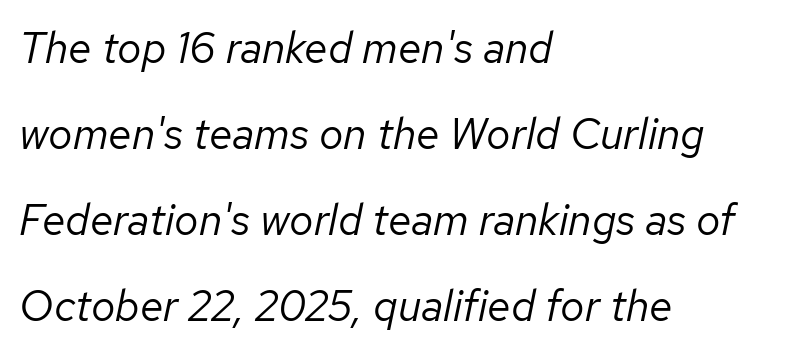
The image shows 43 px regular-weight type, italic (leaning right); set left-aligned, loose line spacing (2.0x), normal letter spacing, not underlined; low stroke contrast and a medium x-height.
